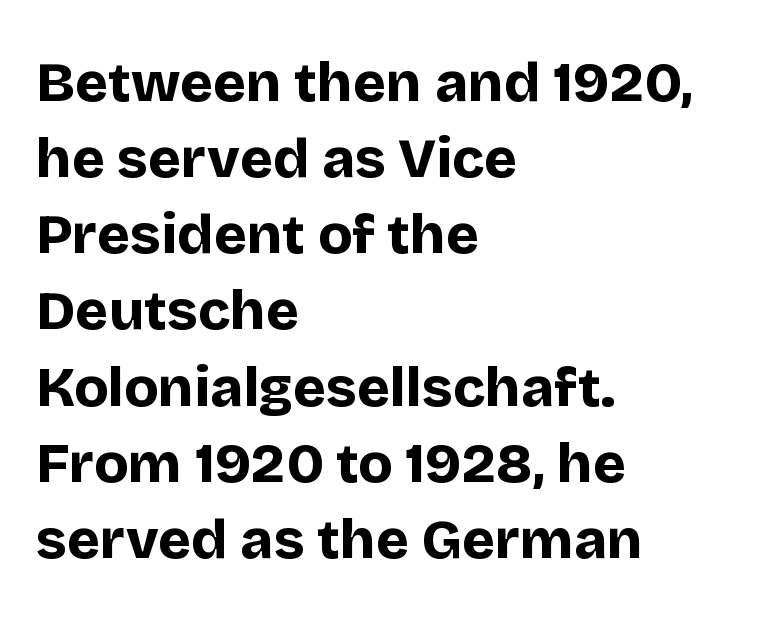
The image shows 56 px bold sans-serif type, upright; set left-aligned, normal line spacing (1.36x), normal letter spacing, not underlined; low stroke contrast and a large x-height.
